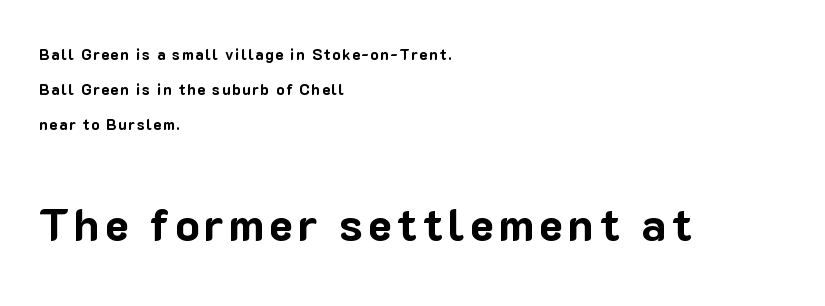
Two sizes are in play, and the larger belongs to the second block. The glyphs in this specimen are sans serif. The typesetting leans heavy: a genuine bold. Horizontal bands of white between lines are thick stripes. You can tell it's not italic because the verticals are truly vertical. Every row of glyphs begins at an identical x-position on the left.
